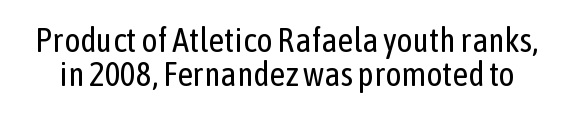
Anything drawn beneath the words? Only blank space. This is not heavy type; no bold has been used. Default kerning and tracking; the words read as compact shapes. The rendering uses a small line-height, squeezing the rows. Looks like regular typesetting: each glyph gets only the width it needs. Unlike a traditional serif, this face leaves its strokes unadorned.
